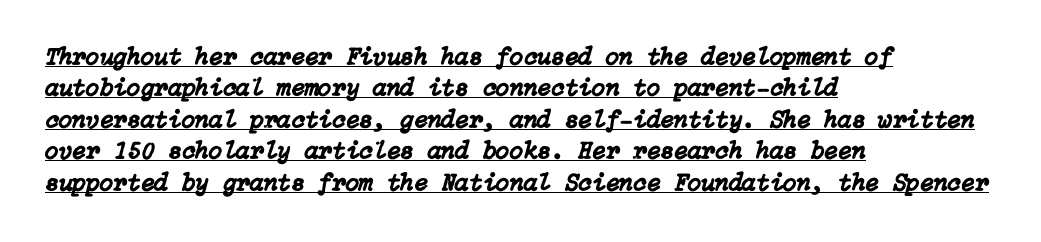
Posture: slanted. Tracking here is standard; glyphs follow each other at the usual distance. Like a heading marked for emphasis, these lines bear an underscore. In terms of leading, this rendering sits right in the middle.
